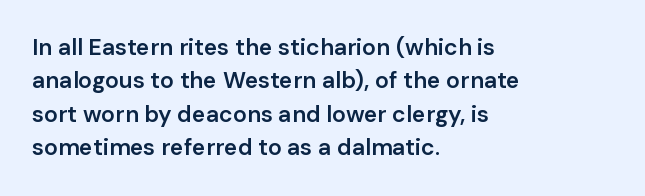
{"italic": "no", "bold": "semi", "underline": "no", "align": "left", "line_spacing": "normal", "line_spacing_ratio": 1.45, "letter_spacing": "normal", "letter_spacing_em": 0.0, "glyph_px": 23}
